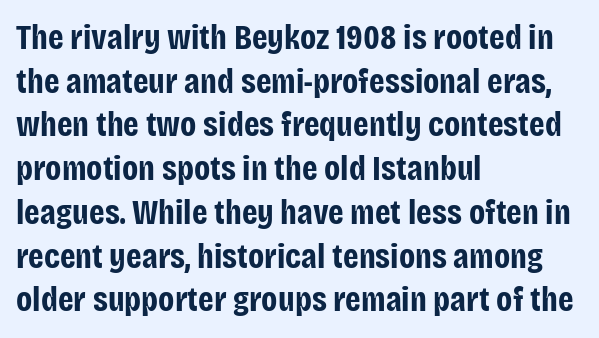
In terms of posture, this sample is upright. These lines keep a tight, regular rhythm from letter to letter. Unmarked baselines from the first word to the last. The typeface chosen for these lines omits serifs.
